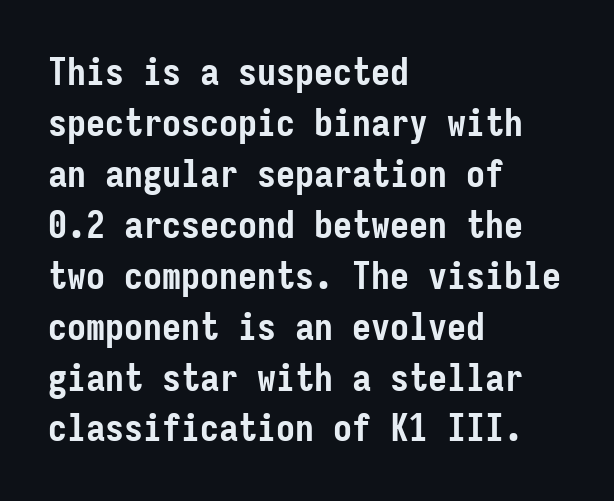
Q: Is the text bold? A: Yes.
Q: Is the text italic (slanted)? A: No, it is upright.
Q: Is the typeface a serif or a sans-serif typeface? A: Sans-serif.
Q: Is the text underlined? A: No.
Q: How is the paragraph aligned? A: Left-aligned.
Q: Is the spacing between letters normal or unusually wide? A: Normal.
Q: Is the spacing between lines tight, normal or loose? A: Normal.
Q: Width (condensed, normal, or wide)? A: Condensed.
Q: Stroke contrast? A: Low.
Q: x-height? A: Medium.
Q: Monospaced? A: Yes.
